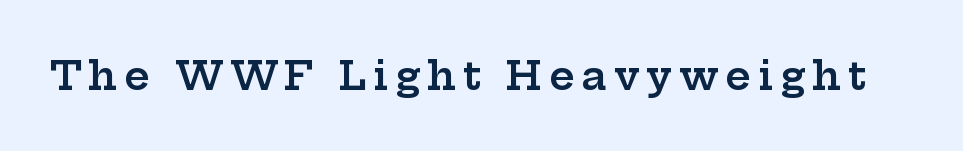
The image shows 40 px semibold, wide serif type, upright; set not underlined; low stroke contrast and a medium x-height.
